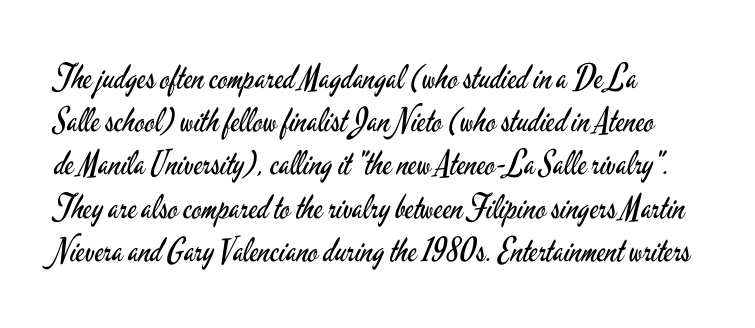
{"serif": "no", "bold": "no", "weight": "regular", "width": "condensed", "stroke_contrast": "low", "x_height": "small", "monospaced": "no", "underline": "no", "line_spacing": "normal", "line_spacing_ratio": 1.31, "letter_spacing": "normal", "letter_spacing_em": 0.0, "glyph_px": 33}
